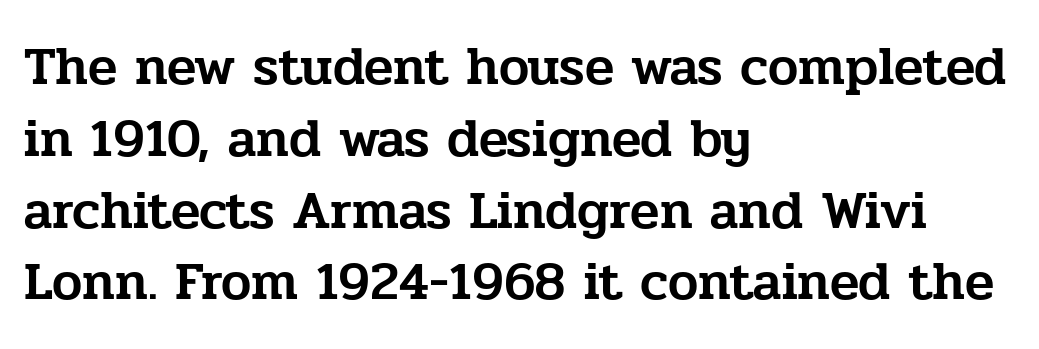
{"serif": "yes", "italic": "no", "width": "normal", "stroke_contrast": "low", "x_height": "medium", "monospaced": "no", "underline": "no", "align": "left", "line_spacing": "normal", "line_spacing_ratio": 1.33, "letter_spacing": "normal", "letter_spacing_em": 0.0, "glyph_px": 54}
